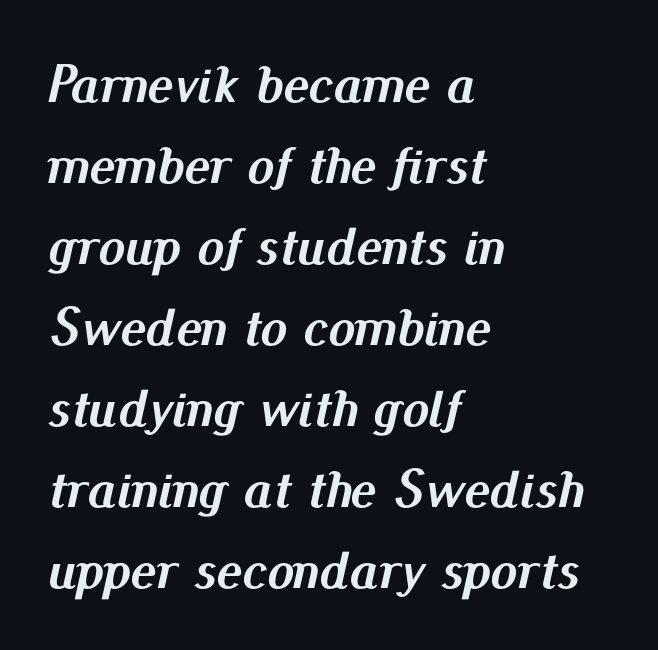
{"italic": "yes", "lean": "right", "slant_degrees": 13, "bold": "yes", "weight": "semibold", "width": "normal", "stroke_contrast": "medium", "x_height": "small", "monospaced": "no", "underline": "no", "align": "left", "line_spacing": "normal", "line_spacing_ratio": 1.5, "letter_spacing": "normal", "letter_spacing_em": 0.0, "glyph_px": 54}
